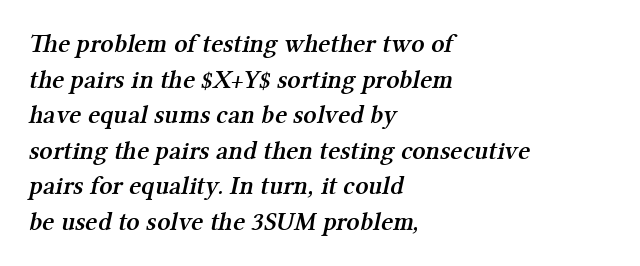
Q: Is the text bold? A: Semi-bold.
Q: Is the text underlined? A: No.
Q: How is the paragraph aligned? A: Left-aligned.
Q: Is the spacing between letters normal or unusually wide? A: Normal.
Q: Is the spacing between lines tight, normal or loose? A: Normal.
